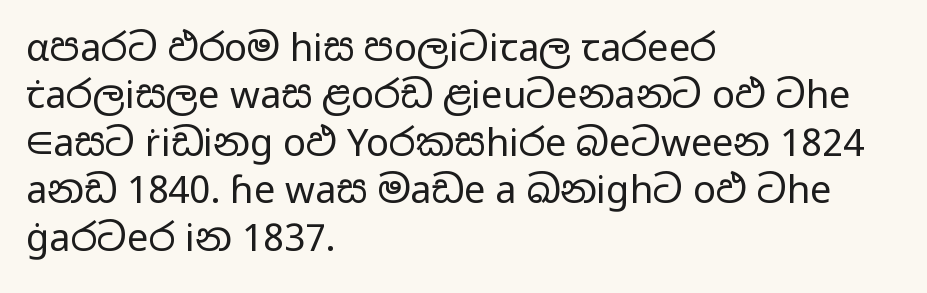
{"serif": "no", "italic": "no", "bold": "no", "weight": "regular", "width": "wide", "stroke_contrast": "low", "x_height": "medium", "monospaced": "no", "underline": "no", "align": "left", "line_spacing": "normal", "line_spacing_ratio": 1.25, "letter_spacing": "normal", "letter_spacing_em": 0.0, "glyph_px": 38}
